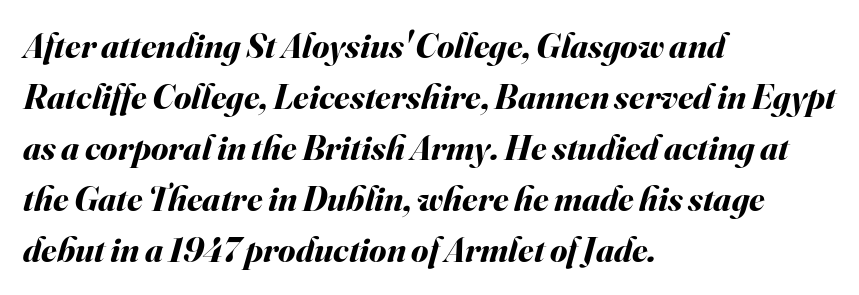
Quick note: interline space is typical. Any mark beneath the type? The region is blank. Notice how the passage keeps a crisp vertical edge on the left only. You could not count columns in this text — the font is proportionally spaced. These lines were composed using italics.
